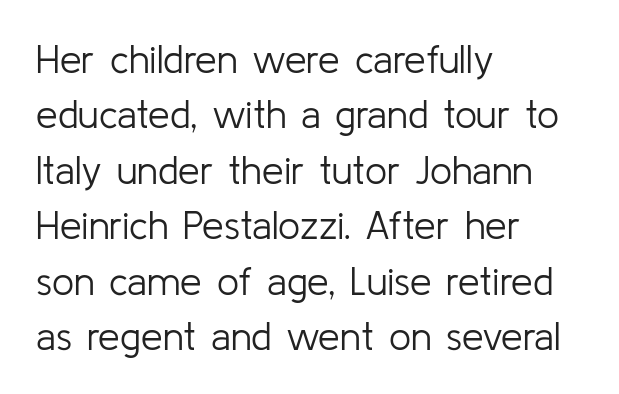
The image shows 39 px light sans-serif type, upright; set left-aligned, normal line spacing (1.42x), normal letter spacing, not underlined; low stroke contrast and a medium x-height.
